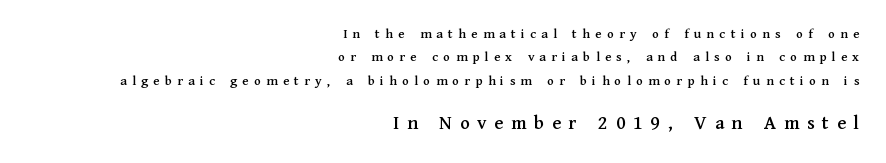
Notice how the passage keeps a crisp vertical edge on the right only. This is roman type, the default non-slanted kind. The lower block of text is set noticeably larger than the block above it. Here the glyphs are tracked loosely, breaking word shapes into spaced letters. These lines sit exactly where default settings would place them.
